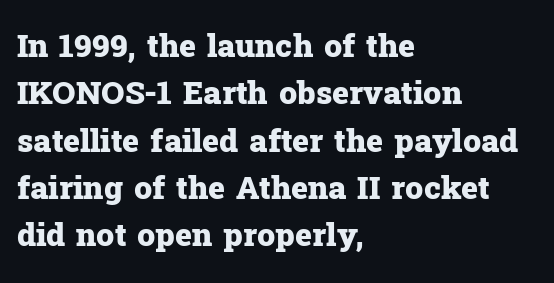
Only glyphs here, with clear space below each row. This is serif lettering, the kind often seen in printed books. The setting favours the left margin, as ordinary paragraphs usually do. The passage shown is typed in a proportional face where columns would drift. Observe the ordinary spacing: letters are neighbours, not strangers. If you measured baseline to baseline, you'd find a middling distance.
